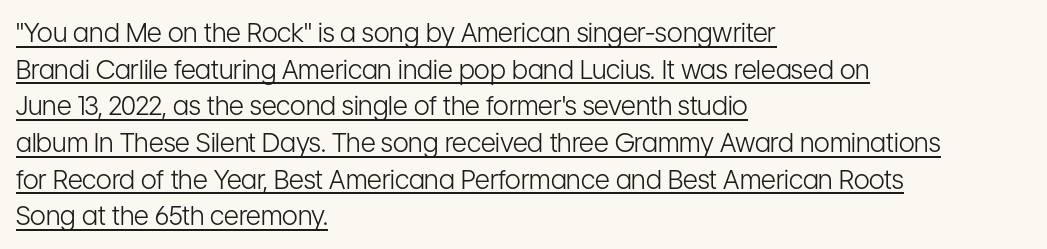
The image shows 26 px text type, upright; set left-aligned, normal line spacing (1.41x), normal letter spacing, underlined.
